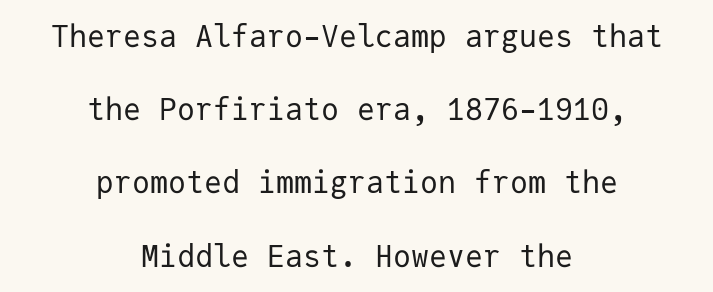
This is not heavy type; no bold has been used. Do the characters align in a grid? Yes, the font is monospaced. Leftover space on each line is divided equally before and after the words. Designer's note — italics off, roman on. Unlike a traditional serif, this face leaves its strokes unadorned.
